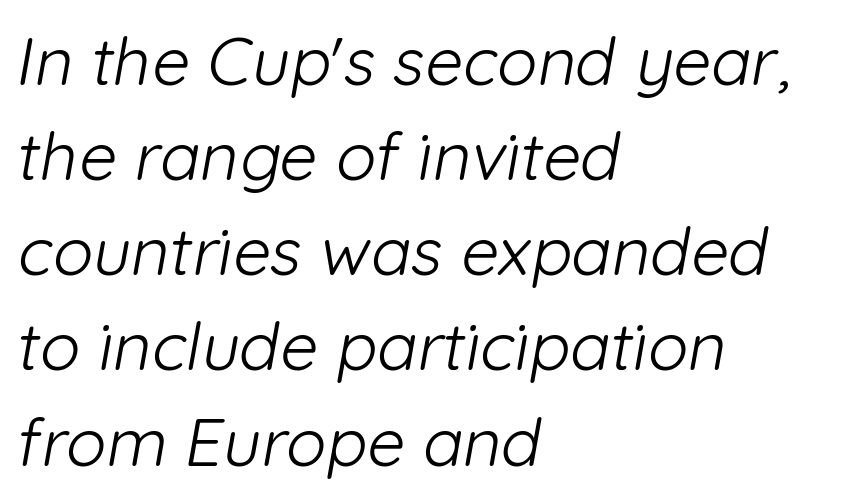
The image shows 67 px light sans-serif type; set left-aligned, normal line spacing (1.42x), normal letter spacing, not underlined; low stroke contrast and a medium x-height.
